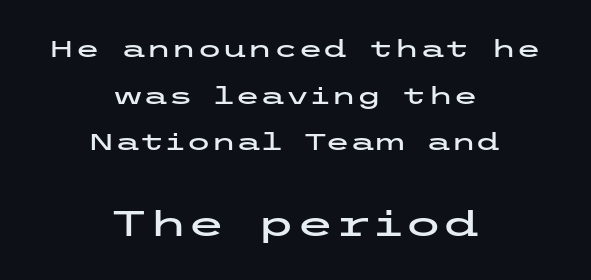
The image shows 35 px wide sans-serif type, upright; set centered, loose line spacing (2.03x), normal letter spacing, not underlined; the second (bottom) block is 1.52x larger; low stroke contrast and a medium x-height.
